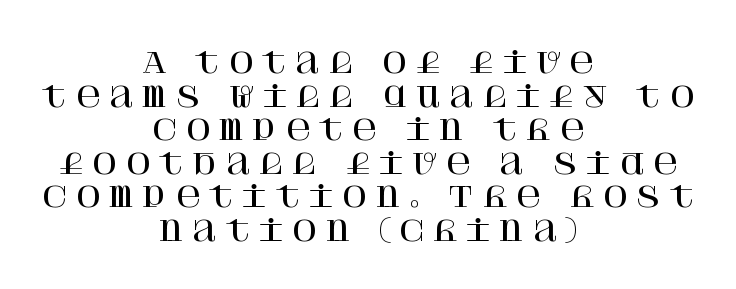
Q: Is the text italic (slanted)? A: No, it is upright.
Q: Is the typeface a serif or a sans-serif typeface? A: Serif.
Q: Is the text underlined? A: No.
Q: How is the paragraph aligned? A: Centered.
Q: Is the spacing between letters normal or unusually wide? A: Unusually wide.
Q: Width (condensed, normal, or wide)? A: Normal.
Q: Stroke contrast? A: High.
Q: x-height? A: Large.
